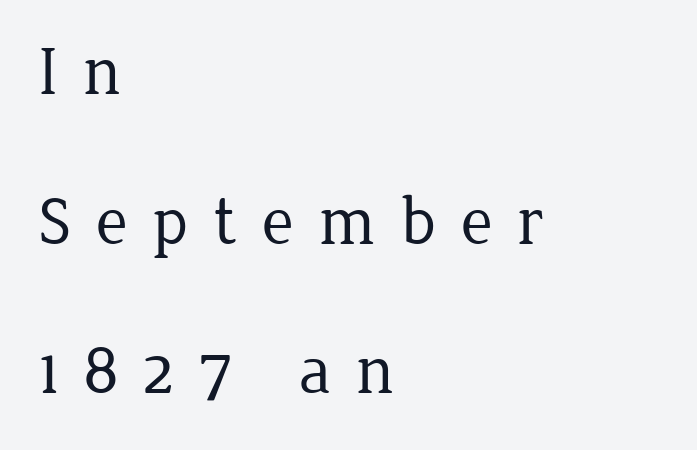
Q: Is the text bold? A: No.
Q: Is the text italic (slanted)? A: No, it is upright.
Q: Is the typeface a serif or a sans-serif typeface? A: Serif.
Q: Is the text underlined? A: No.
Q: How is the paragraph aligned? A: Left-aligned.
Q: Is the spacing between letters normal or unusually wide? A: Unusually wide.
Q: Is the spacing between lines tight, normal or loose? A: Loose.
Q: Width (condensed, normal, or wide)? A: Normal.
Q: Stroke contrast? A: Low.
Q: x-height? A: Medium.
Q: Monospaced? A: No.
